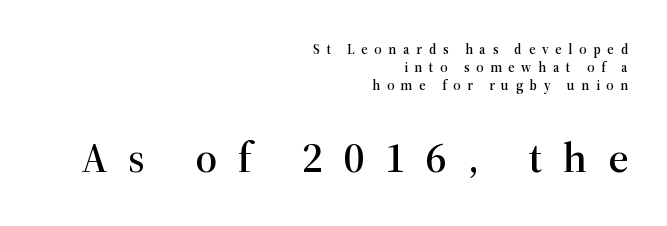
The designer gave the closing block more size than the opening block. Serifs: yes, visible at the terminals of the letterforms. You could only call the tracking loose — the letters float apart. Characters remain perfectly vertical along every line. The letters advance in unequal steps, a hallmark of proportional type. Quick note: interline space is typical.
